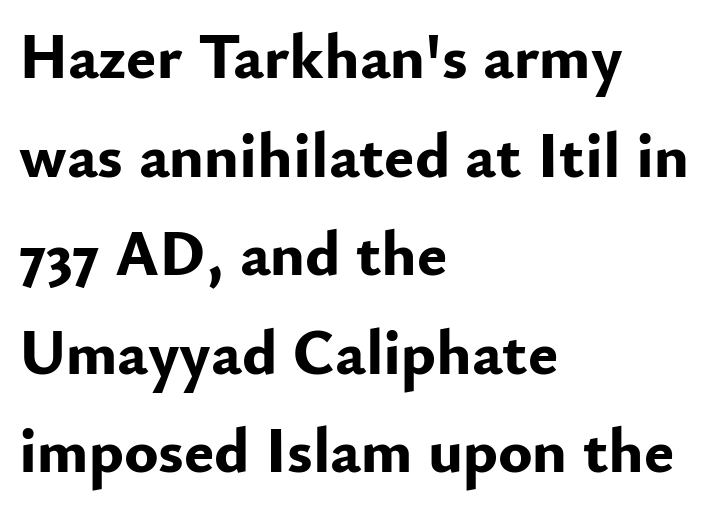
{"serif": "no", "italic": "no", "bold": "yes", "weight": "bold", "width": "normal", "stroke_contrast": "low", "x_height": "small", "monospaced": "no", "underline": "no", "align": "left", "line_spacing": "normal", "line_spacing_ratio": 1.54, "letter_spacing": "normal", "letter_spacing_em": 0.0, "glyph_px": 64}
